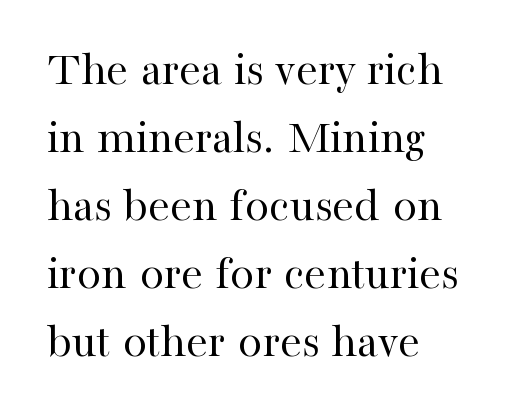
{"serif": "yes", "italic": "no", "bold": "no", "weight": "regular", "width": "normal", "stroke_contrast": "high", "x_height": "medium", "monospaced": "no", "underline": "no", "align": "left", "line_spacing": "normal", "line_spacing_ratio": 1.39, "letter_spacing": "normal", "letter_spacing_em": 0.0, "glyph_px": 49}
